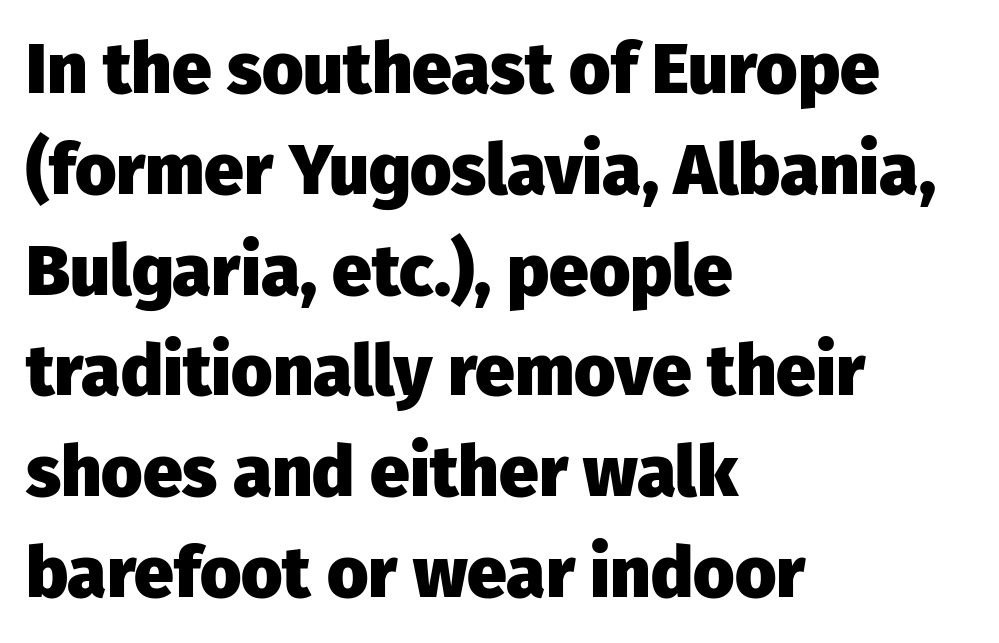
The image shows 71 px heavy sans-serif type, upright; set left-aligned, normal line spacing (1.42x), normal letter spacing, not underlined; low stroke contrast and a medium x-height.
